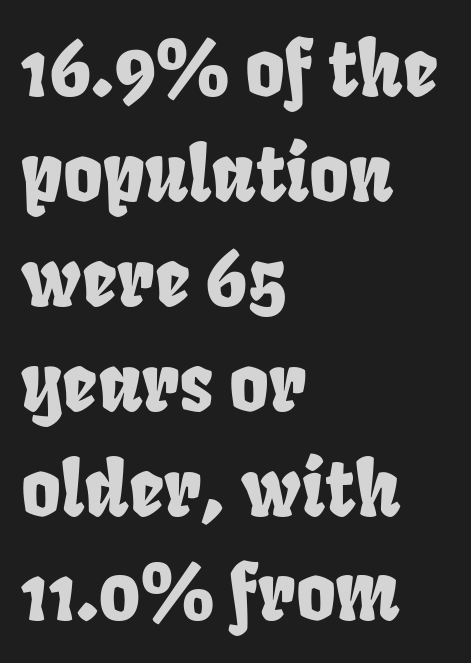
Left-aligned paragraph, ragged on the right. One glance says typical: line gaps are just what's usual. The foot of each line stays bare and open. How are the letters spaced? Ordinarily, with no added tracking.
